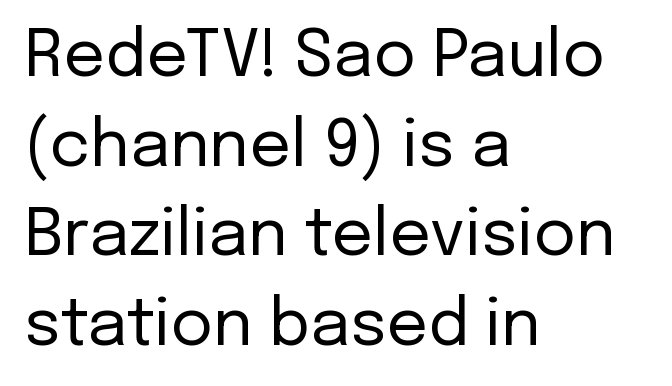
{"serif": "no", "italic": "no", "bold": "no", "weight": "regular", "width": "normal", "stroke_contrast": "low", "x_height": "medium", "monospaced": "no", "underline": "no", "align": "left", "line_spacing": "normal", "line_spacing_ratio": 1.38, "letter_spacing": "normal", "letter_spacing_em": 0.0, "glyph_px": 65}
